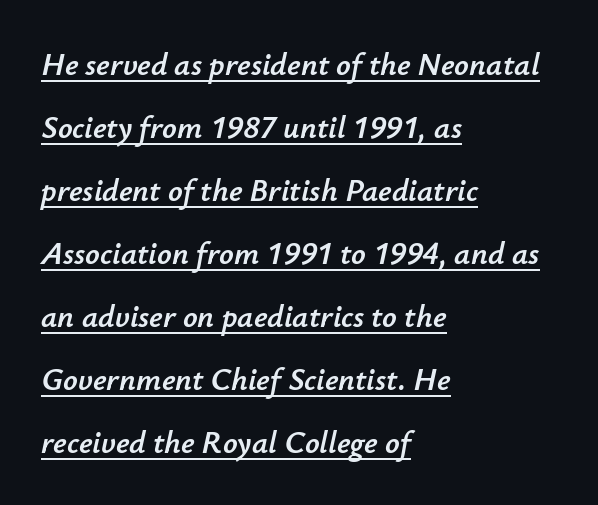
The image shows 32 px text type, italic (leaning right); set left-aligned, loose line spacing (1.97x), normal letter spacing, underlined; low stroke contrast and a small x-height.
